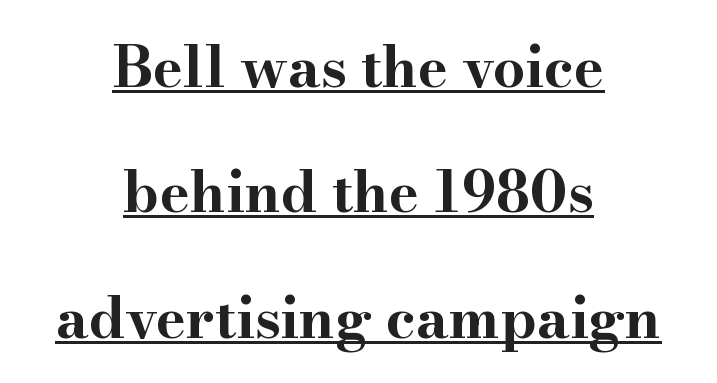
The image shows 57 px bold, wide serif type, upright; set centered, loose line spacing (2.2x), normal letter spacing, underlined; high stroke contrast and a small x-height.
